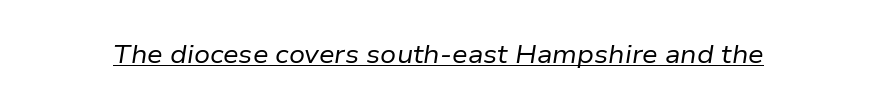
Q: Is the text bold? A: No.
Q: Is the text italic (slanted)? A: Yes, it leans right by about 9 degrees.
Q: Is the text underlined? A: Yes.
Q: Is the spacing between letters normal or unusually wide? A: Normal.
